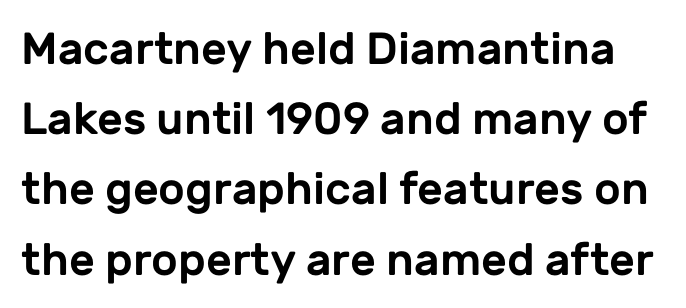
Style check: upright. Short note: letters normally spaced. Does the leading feel generous? No, just average. This sample uses a sans-serif face. Looks like regular typesetting: each glyph gets only the width it needs. Descender tails drop into unmarked territory.
